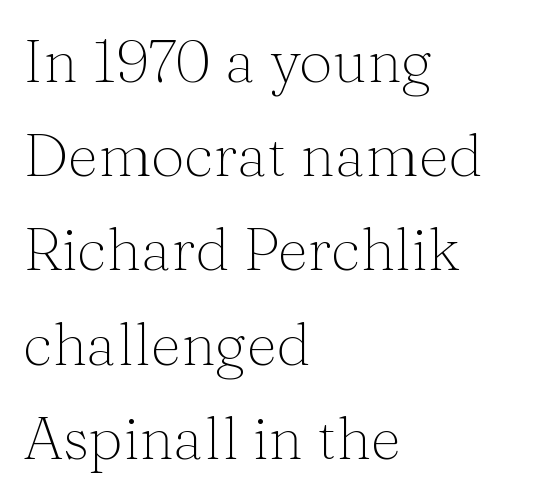
{"serif": "yes", "italic": "no", "bold": "no", "weight": "thin", "width": "normal", "stroke_contrast": "medium", "x_height": "medium", "monospaced": "no", "underline": "no", "align": "left", "line_spacing": "normal", "line_spacing_ratio": 1.57, "letter_spacing": "normal", "letter_spacing_em": 0.0, "glyph_px": 60}
